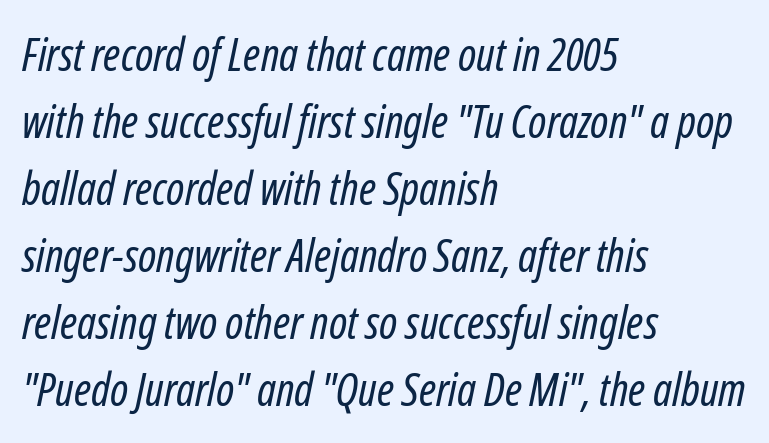
{"italic": "yes", "lean": "right", "slant_degrees": 12, "bold": "no", "weight": "regular", "width": "condensed", "stroke_contrast": "low", "x_height": "medium", "monospaced": "no", "underline": "no", "align": "left", "line_spacing": "normal", "line_spacing_ratio": 1.49, "letter_spacing": "normal", "letter_spacing_em": 0.0, "glyph_px": 45}
